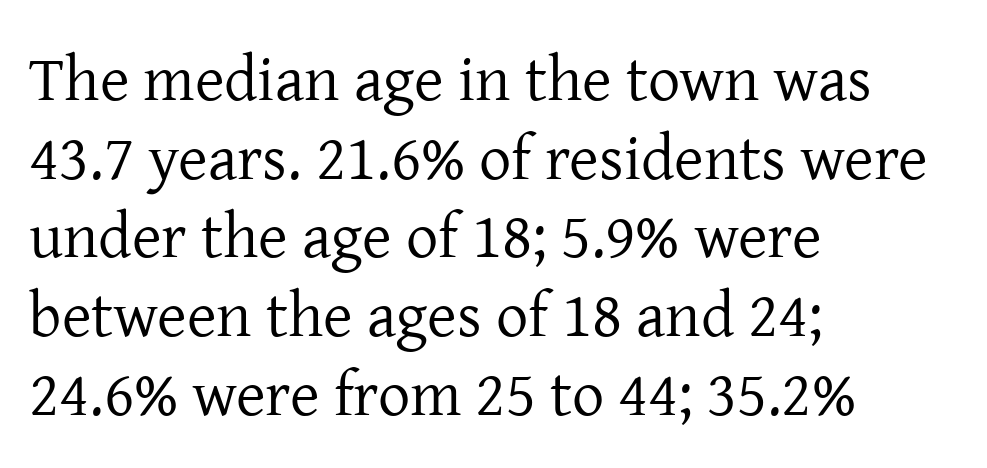
Observe the serifs anchoring each vertical stroke in this sample. Spacing verdict: proportional, widths tailored to each character. Unmarked baselines from the first word to the last. It's the straight-up-and-down kind of type.
